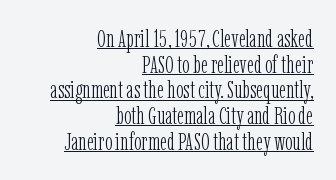
{"italic": "no", "bold": "no", "underline": "yes", "align": "right", "line_spacing": "tight", "line_spacing_ratio": 1.03, "letter_spacing": "normal", "letter_spacing_em": 0.0, "glyph_px": 25}
